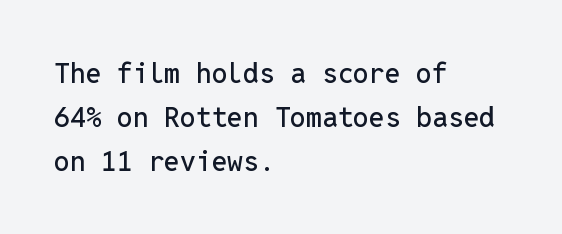
The line texture is even and compact thanks to regular tracking. This sample uses a sans-serif face. The passage is arranged the way most books set body copy — flush left. A normal amount of white space separates one row of letters from the next. Note the uniform advance width — an 'i' takes as much space as an 'm'. Upright lettering throughout.
